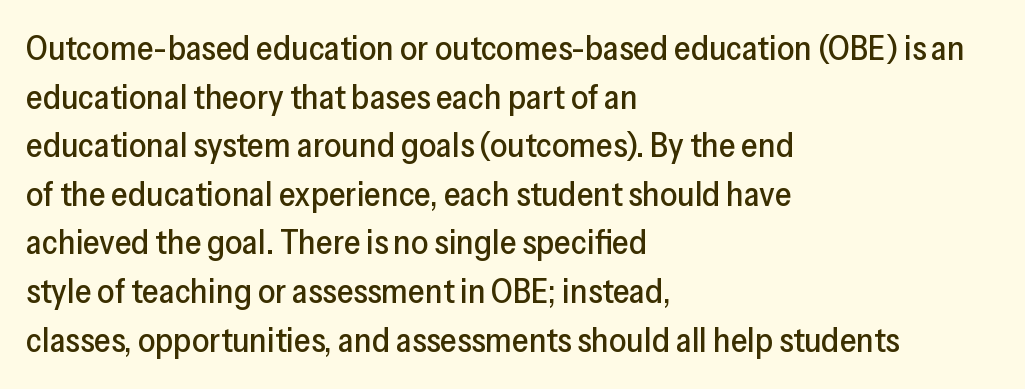
{"serif": "no", "italic": "no", "width": "normal", "stroke_contrast": "low", "x_height": "medium", "monospaced": "no", "underline": "no", "align": "left", "line_spacing": "normal", "line_spacing_ratio": 1.43, "letter_spacing": "normal", "letter_spacing_em": 0.0, "glyph_px": 34}
